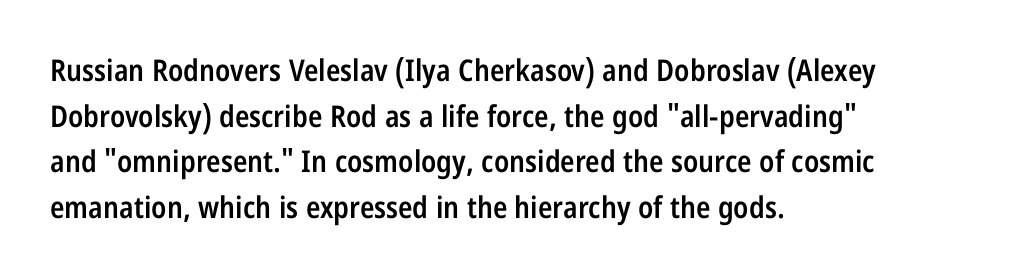
Q: Is the text bold? A: Semi-bold.
Q: Is the text italic (slanted)? A: No, it is upright.
Q: Is the typeface a serif or a sans-serif typeface? A: Sans-serif.
Q: Is the text underlined? A: No.
Q: How is the paragraph aligned? A: Left-aligned.
Q: Is the spacing between letters normal or unusually wide? A: Normal.
Q: Is the spacing between lines tight, normal or loose? A: Normal.
Q: Width (condensed, normal, or wide)? A: Condensed.
Q: Stroke contrast? A: Low.
Q: x-height? A: Large.
Q: Monospaced? A: No.
